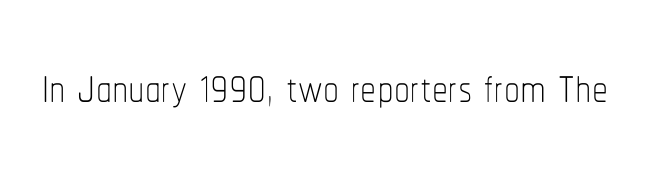
{"italic": "no", "bold": "no", "weight": "thin", "width": "condensed", "stroke_contrast": "low", "x_height": "medium", "monospaced": "no", "underline": "no", "letter_spacing": "normal", "letter_spacing_em": 0.0, "glyph_px": 64}
